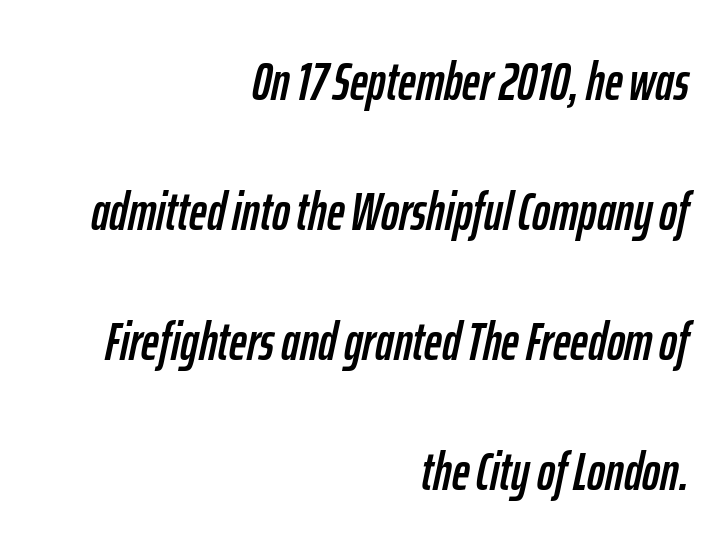
{"italic": "yes", "lean": "right", "slant_degrees": 12, "width": "condensed", "stroke_contrast": "low", "x_height": "medium", "monospaced": "no", "underline": "no", "align": "right", "line_spacing": "loose", "line_spacing_ratio": 2.41, "letter_spacing": "normal", "letter_spacing_em": 0.0, "glyph_px": 54}
